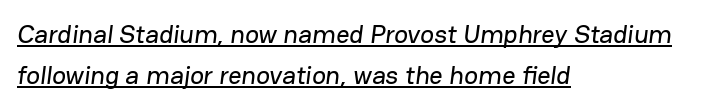
{"underline": "yes", "align": "left", "line_spacing": "normal", "line_spacing_ratio": 1.59, "letter_spacing": "normal", "letter_spacing_em": 0.0, "glyph_px": 26}
